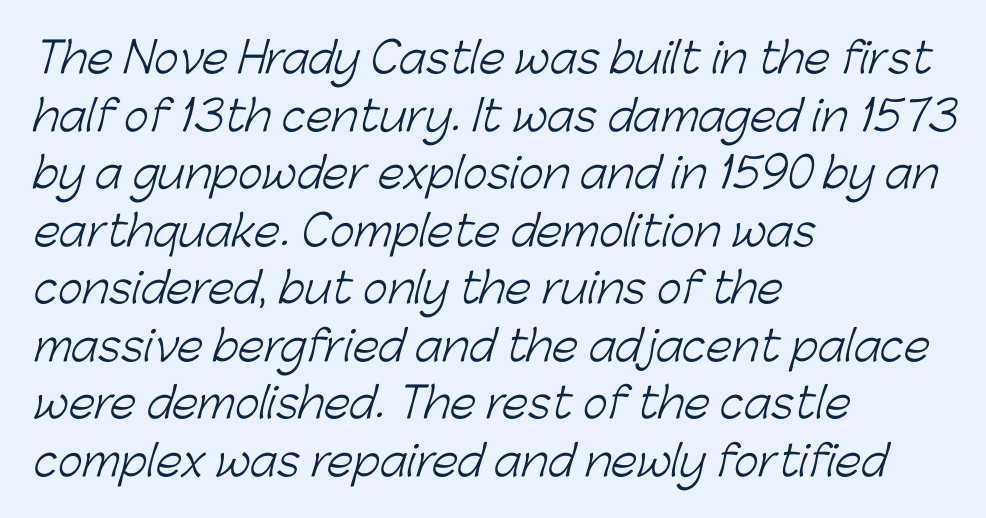
{"serif": "no", "bold": "no", "weight": "light", "width": "normal", "stroke_contrast": "low", "x_height": "medium", "monospaced": "no", "underline": "no", "align": "left", "line_spacing": "normal", "line_spacing_ratio": 1.37, "letter_spacing": "normal", "letter_spacing_em": 0.0, "glyph_px": 42}
